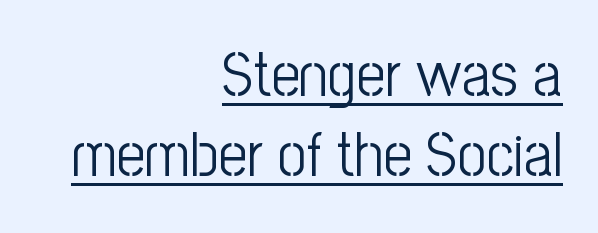
{"serif": "no", "italic": "no", "bold": "no", "weight": "light", "width": "condensed", "stroke_contrast": "low", "x_height": "medium", "monospaced": "no", "underline": "yes", "align": "right", "line_spacing": "normal", "line_spacing_ratio": 1.27, "letter_spacing": "normal", "letter_spacing_em": 0.0, "glyph_px": 63}
